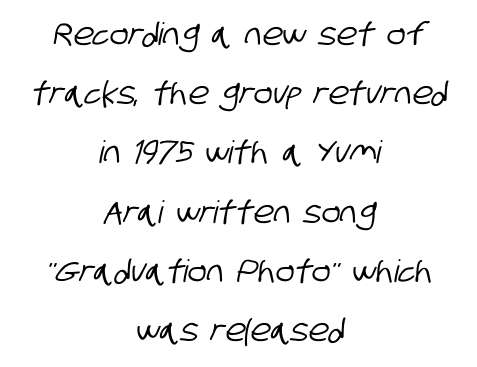
{"serif": "no", "width": "condensed", "stroke_contrast": "low", "x_height": "large", "monospaced": "no", "underline": "no", "align": "center", "line_spacing": "loose", "line_spacing_ratio": 1.91, "letter_spacing": "normal", "letter_spacing_em": 0.0, "glyph_px": 31}
